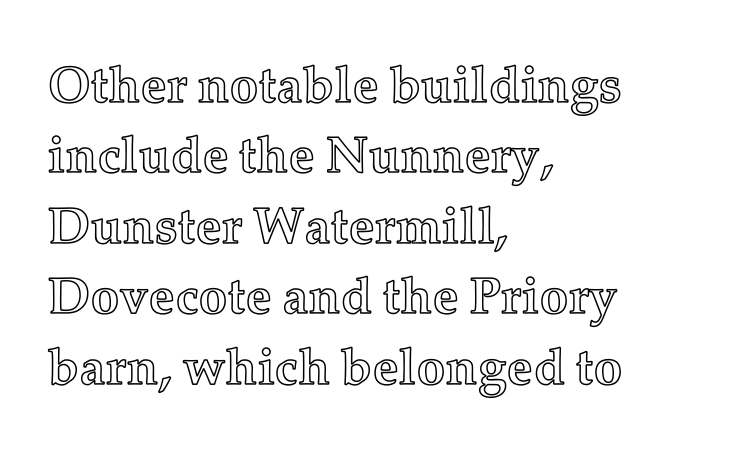
{"italic": "no", "width": "normal", "x_height": "medium", "monospaced": "no", "underline": "no", "align": "left", "line_spacing": "normal", "line_spacing_ratio": 1.38, "letter_spacing": "normal", "letter_spacing_em": 0.0, "glyph_px": 51}
